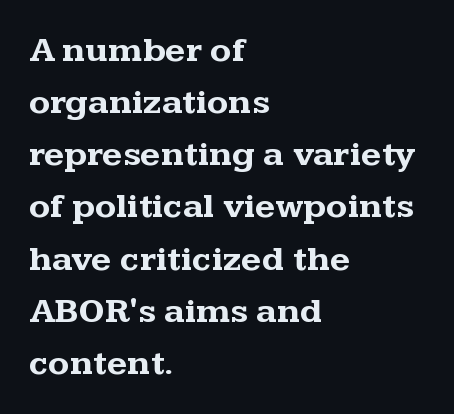
Q: Is the text bold? A: Yes.
Q: Is the text italic (slanted)? A: No, it is upright.
Q: Is the typeface a serif or a sans-serif typeface? A: Serif.
Q: Is the text underlined? A: No.
Q: How is the paragraph aligned? A: Left-aligned.
Q: Is the spacing between letters normal or unusually wide? A: Normal.
Q: Is the spacing between lines tight, normal or loose? A: Normal.
Q: Width (condensed, normal, or wide)? A: Wide.
Q: Stroke contrast? A: Medium.
Q: x-height? A: Medium.
Q: Monospaced? A: No.
